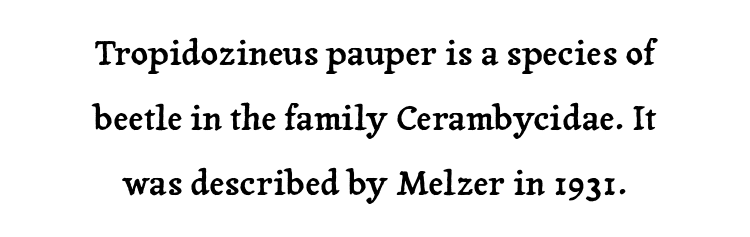
Q: Is the text italic (slanted)? A: No, it is upright.
Q: Is the typeface a serif or a sans-serif typeface? A: Serif.
Q: Is the text underlined? A: No.
Q: How is the paragraph aligned? A: Centered.
Q: Is the spacing between letters normal or unusually wide? A: Normal.
Q: Is the spacing between lines tight, normal or loose? A: Loose.
Q: Width (condensed, normal, or wide)? A: Normal.
Q: Stroke contrast? A: Low.
Q: x-height? A: Medium.
Q: Monospaced? A: No.
